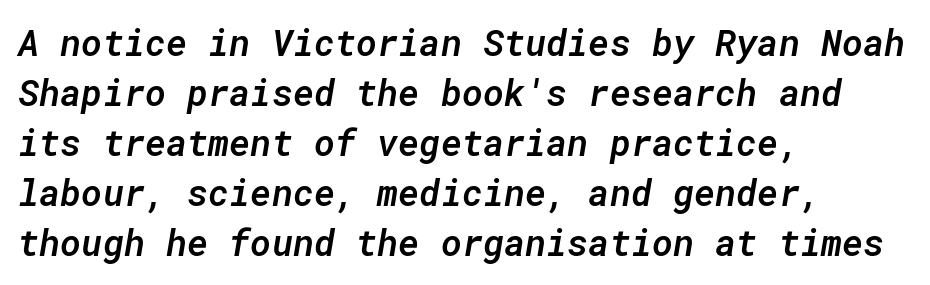
{"italic": "yes", "lean": "right", "slant_degrees": 10, "bold": "semi", "weight": "semibold", "width": "normal", "stroke_contrast": "low", "x_height": "medium", "monospaced": "yes", "underline": "no", "align": "left", "line_spacing": "normal", "line_spacing_ratio": 1.39, "letter_spacing": "normal", "letter_spacing_em": 0.0, "glyph_px": 36}
